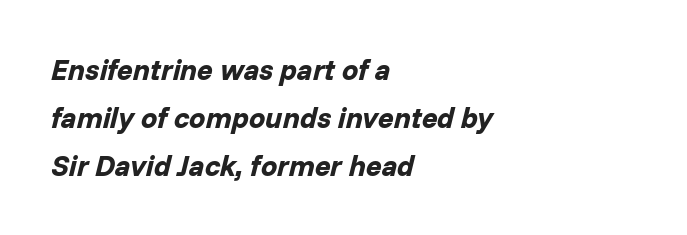
The image shows 29 px bold type, italic (leaning right); set left-aligned, normal line spacing (1.65x), normal letter spacing, not underlined; low stroke contrast and a medium x-height.
